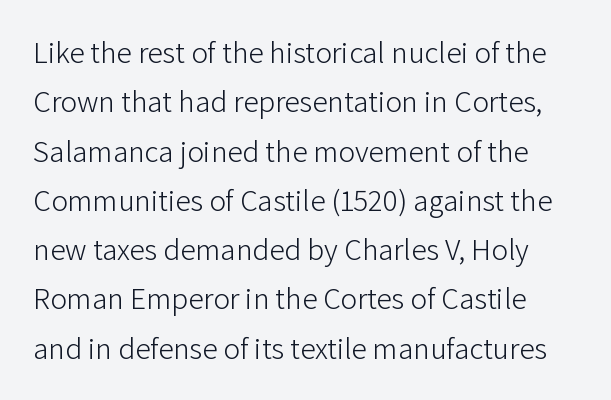
A clean baseline with only descenders dipping below it. The letters stand straight up with perfectly vertical stems. Varying glyph widths throughout — classic text-font behaviour. Vertical stems look standard width or narrower in stroke.
